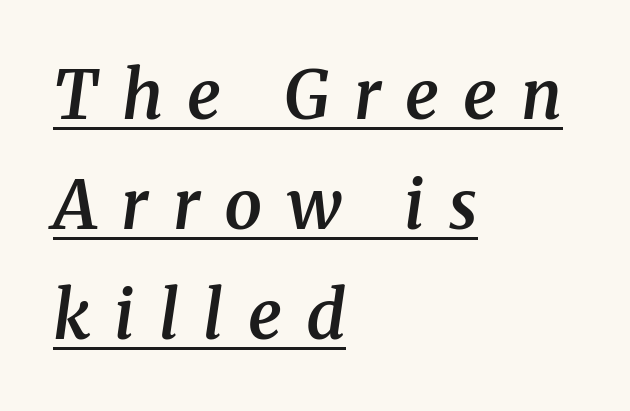
Looks like regular typesetting: each glyph gets only the width it needs. Weight: semibold (demi). The specimen includes a rule beneath the text block's lines. Rows of type keep a routine distance in the vertical direction. Honestly, the letter spacing is so wide it's the main thing you notice. Notice how the stems are inclined rather than vertical — that's the hallmark of italics.
